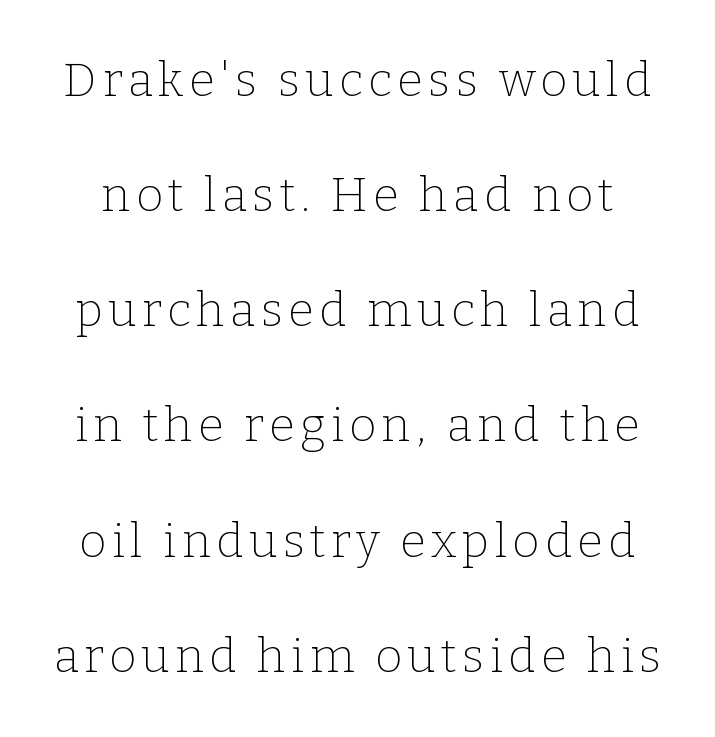
These lines stand farther apart than default settings would place them. A roman cut, with each character standing at attention. The foot of each line stays bare and open. The letterforms sit at book weight or below. The rendering uses natural spacing where letterforms have individual widths. Stroke terminals: seriffed.
